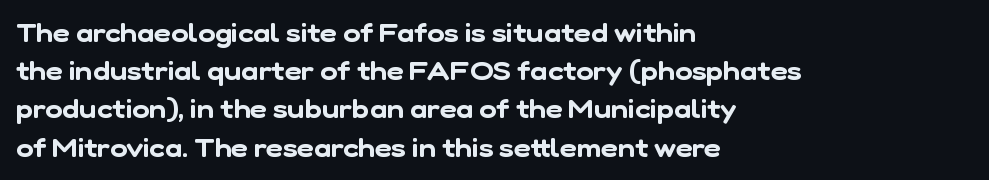
These lines sit exactly where default settings would place them. Compared with a centered layout, this one pins lines to the left instead. Each word holds together tightly as a unit, with standard inter-letter gaps. Unmarked baselines from the first word to the last.
